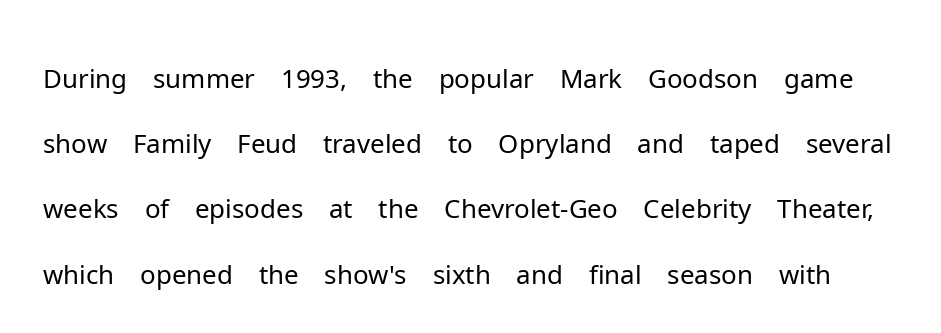
Q: Is the text bold? A: No.
Q: Is the text italic (slanted)? A: No, it is upright.
Q: Is the typeface a serif or a sans-serif typeface? A: Sans-serif.
Q: Is the text underlined? A: No.
Q: Is the spacing between letters normal or unusually wide? A: Normal.
Q: Width (condensed, normal, or wide)? A: Normal.
Q: Stroke contrast? A: Low.
Q: x-height? A: Medium.
Q: Monospaced? A: No.
